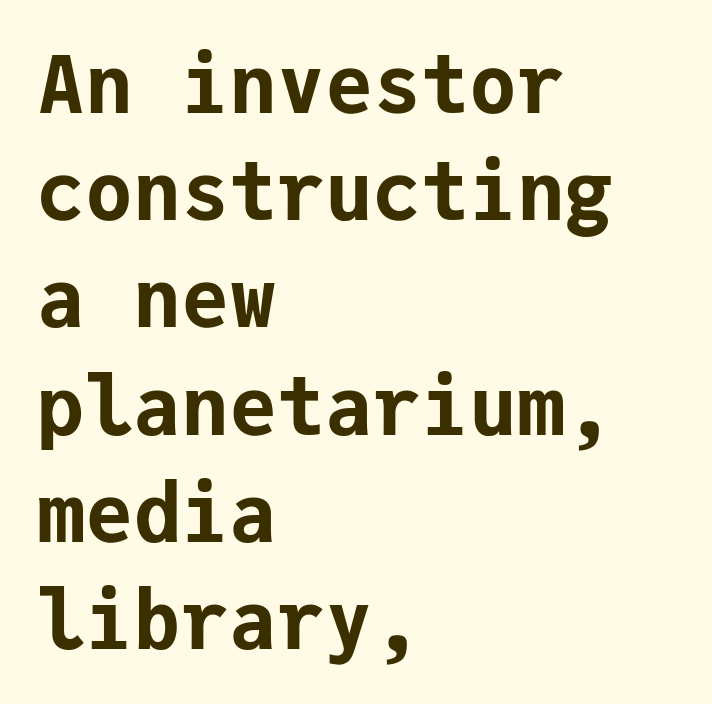
This is sans-serif lettering, the kind often seen on screens and signage. Leftover space on each line is placed entirely after the last word. Standard letterfit; no display-style spreading of the glyphs. Check the space under the baseline: it is left empty. Thick stems and heavy bowls — unmistakably bold. Looks like terminal output: every glyph gets an equal slot.
